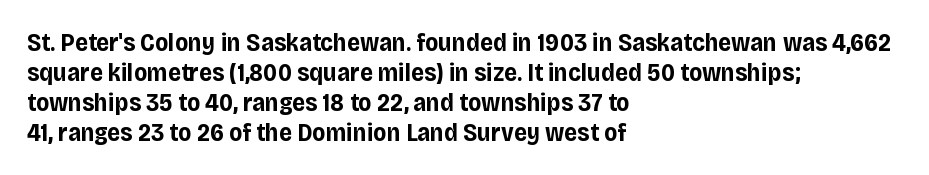
The image shows 25 px bold type, upright; set left-aligned, line spacing 1.2x, normal letter spacing, not underlined.
